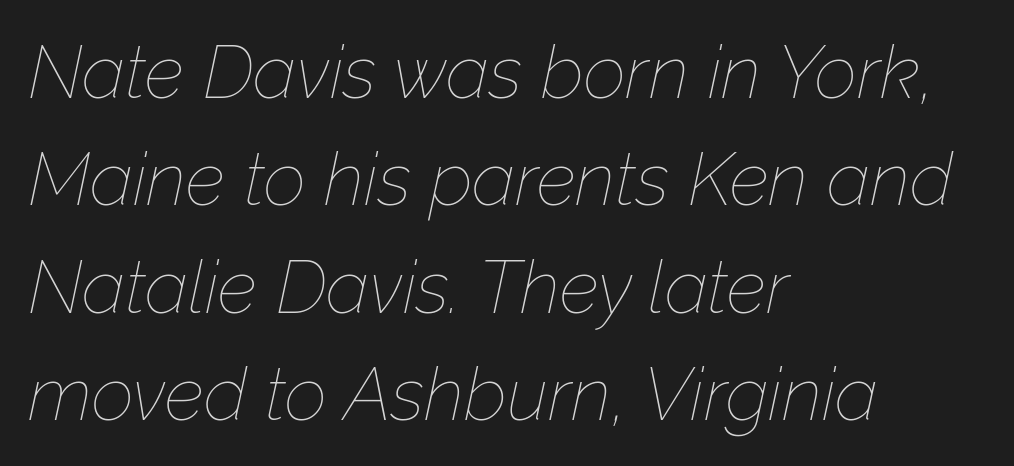
The image shows 74 px thin type, italic (leaning right); set left-aligned, normal line spacing (1.45x), normal letter spacing, not underlined; low stroke contrast and a medium x-height.
